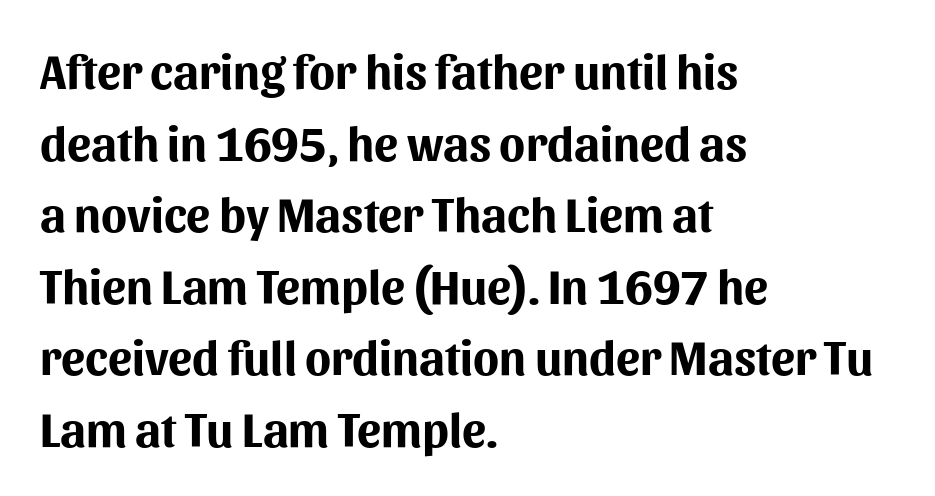
{"serif": "no", "italic": "no", "bold": "yes", "weight": "bold", "width": "normal", "stroke_contrast": "medium", "x_height": "medium", "monospaced": "no", "underline": "no", "align": "left", "line_spacing": "normal", "line_spacing_ratio": 1.49, "letter_spacing": "normal", "letter_spacing_em": 0.0, "glyph_px": 48}
